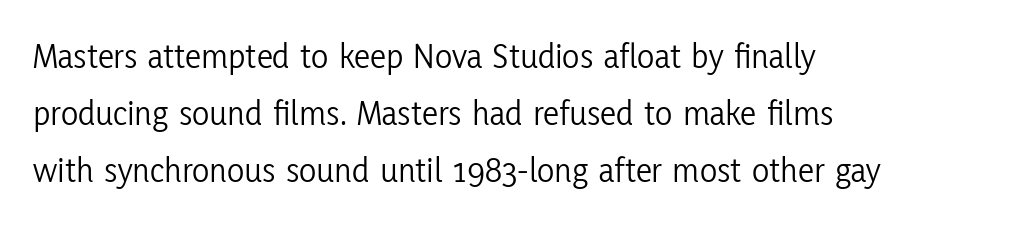
Q: Is the text bold? A: No.
Q: Is the text italic (slanted)? A: No, it is upright.
Q: Is the typeface a serif or a sans-serif typeface? A: Sans-serif.
Q: Is the text underlined? A: No.
Q: How is the paragraph aligned? A: Left-aligned.
Q: Is the spacing between letters normal or unusually wide? A: Normal.
Q: Is the spacing between lines tight, normal or loose? A: Normal.
Q: Width (condensed, normal, or wide)? A: Condensed.
Q: Stroke contrast? A: Low.
Q: x-height? A: Medium.
Q: Monospaced? A: No.
